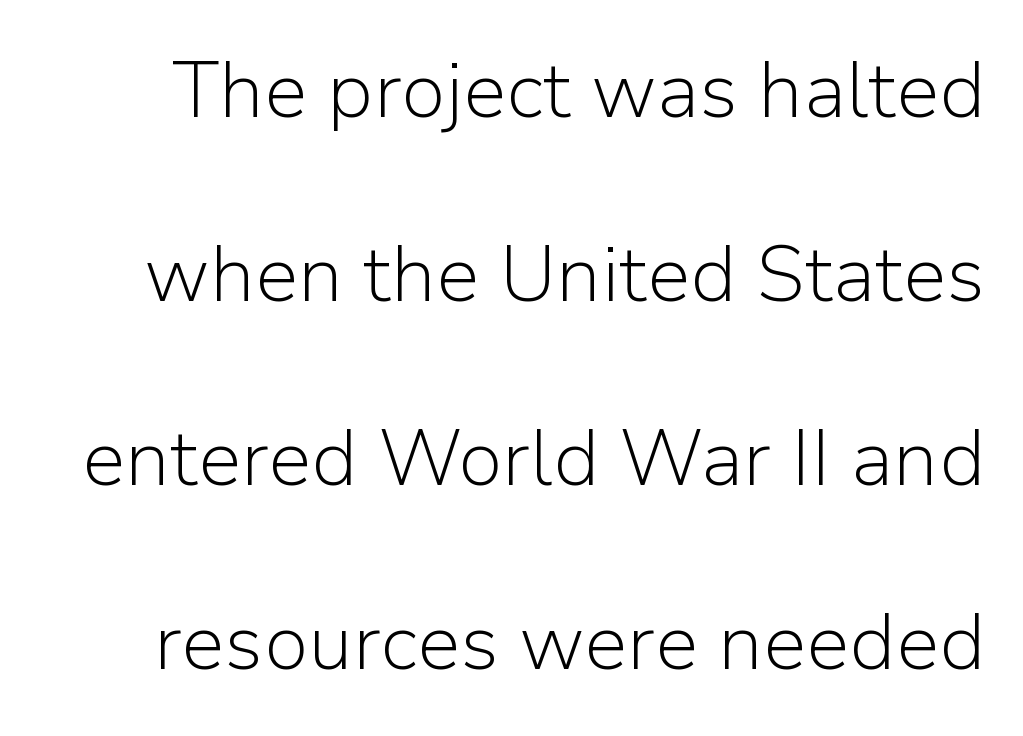
Q: Is the text bold? A: No.
Q: Is the text italic (slanted)? A: No, it is upright.
Q: Is the typeface a serif or a sans-serif typeface? A: Sans-serif.
Q: Is the text underlined? A: No.
Q: Is the spacing between letters normal or unusually wide? A: Normal.
Q: Is the spacing between lines tight, normal or loose? A: Loose.
Q: Width (condensed, normal, or wide)? A: Normal.
Q: Stroke contrast? A: Low.
Q: x-height? A: Medium.
Q: Monospaced? A: No.
